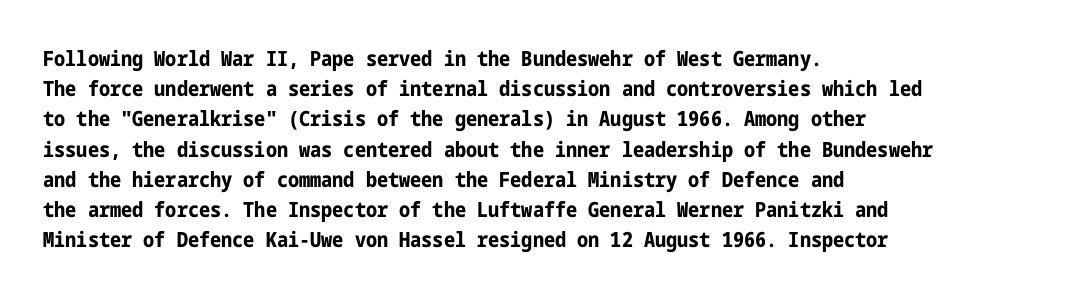
Q: Is the text bold? A: Yes.
Q: Is the text italic (slanted)? A: No, it is upright.
Q: Is the text underlined? A: No.
Q: How is the paragraph aligned? A: Left-aligned.
Q: Is the spacing between letters normal or unusually wide? A: Normal.
Q: Is the spacing between lines tight, normal or loose? A: Normal.
